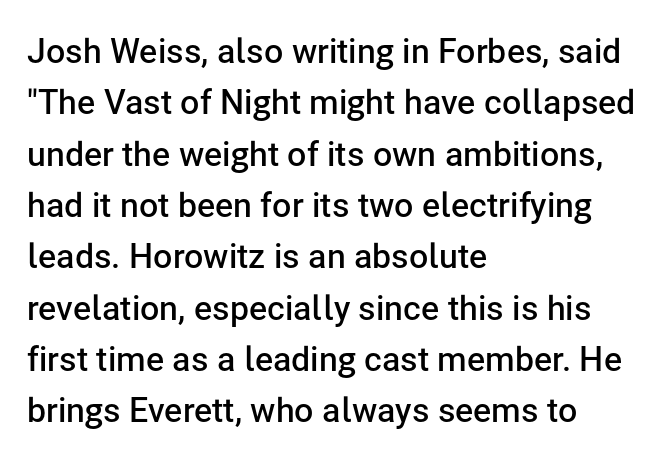
{"serif": "no", "italic": "no", "bold": "semi", "weight": "semibold", "width": "normal", "stroke_contrast": "low", "x_height": "medium", "monospaced": "no", "underline": "no", "align": "left", "line_spacing": "normal", "line_spacing_ratio": 1.51, "letter_spacing": "normal", "letter_spacing_em": 0.0, "glyph_px": 34}
